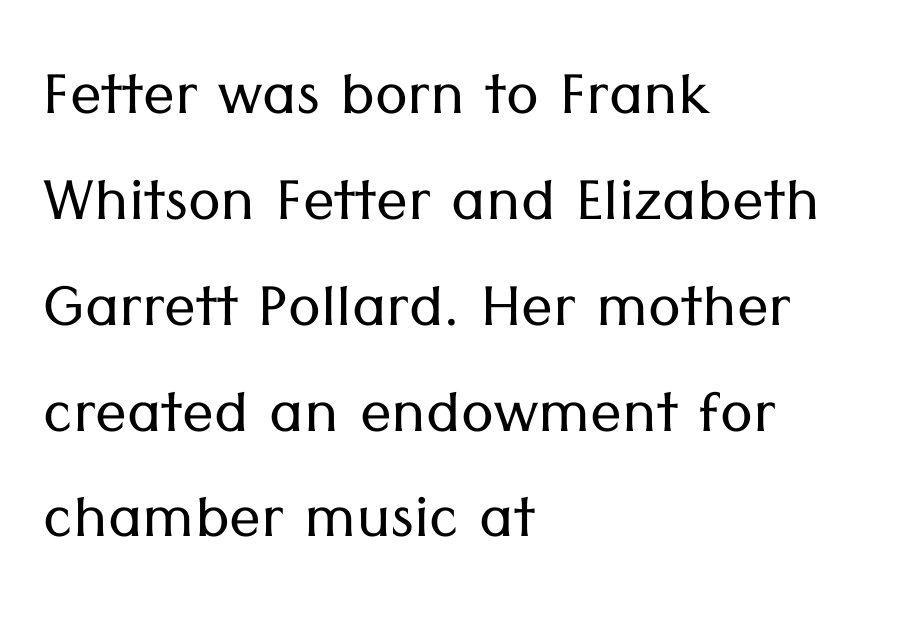
The image shows 79 px light sans-serif type, upright; set left-aligned, normal line spacing (1.34x), normal letter spacing, not underlined; low stroke contrast and a medium x-height.
